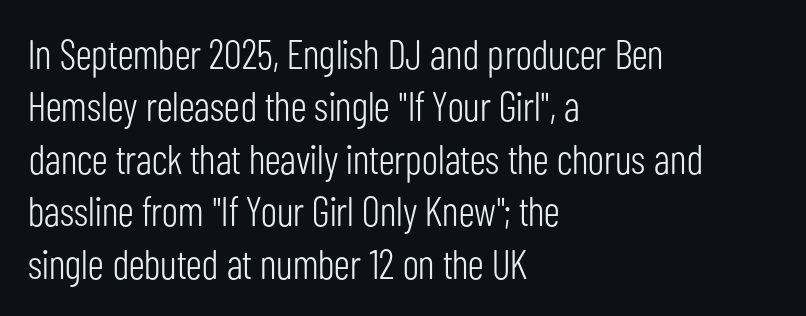
{"serif": "no", "italic": "no", "bold": "no", "weight": "light", "width": "condensed", "stroke_contrast": "low", "x_height": "medium", "monospaced": "no", "underline": "no", "align": "left", "line_spacing": "normal", "line_spacing_ratio": 1.28, "letter_spacing": "normal", "letter_spacing_em": 0.0, "glyph_px": 41}
